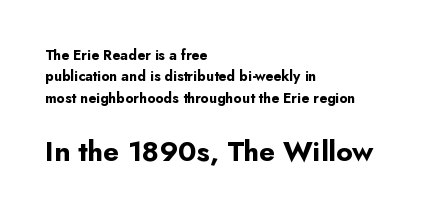
The image shows 28 px bold sans-serif type, upright; set left-aligned, normal line spacing (1.52x), normal letter spacing, not underlined; the second (bottom) block is 2.0x larger; low stroke contrast and a small x-height.
